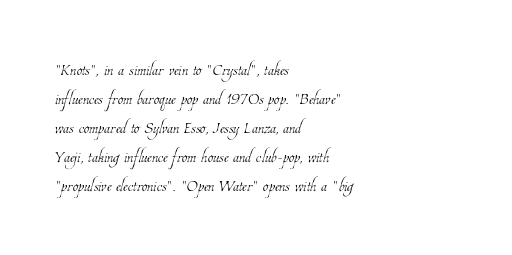
{"bold": "no", "underline": "no", "align": "left", "line_spacing": "normal", "line_spacing_ratio": 1.32, "letter_spacing": "normal", "letter_spacing_em": 0.0, "glyph_px": 22}
